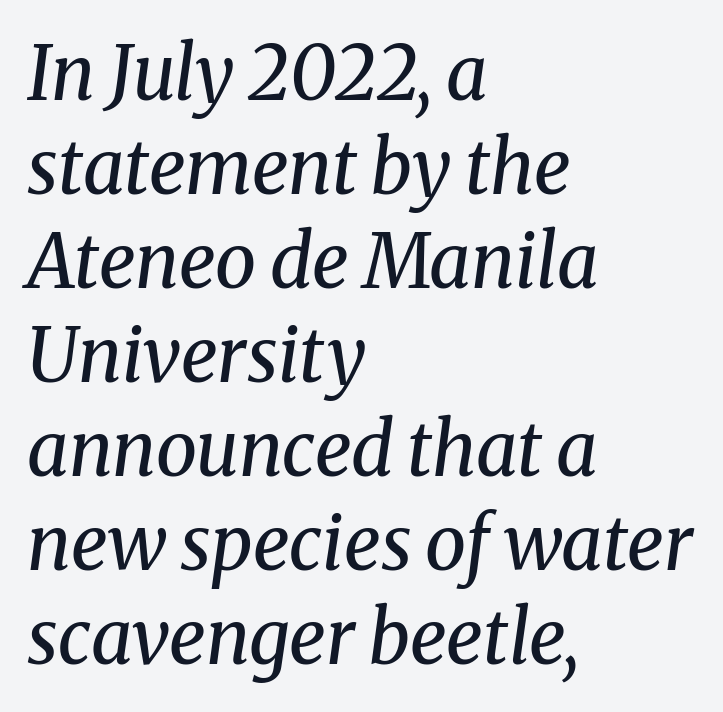
{"serif": "yes", "italic": "yes", "lean": "right", "slant_degrees": 8, "bold": "no", "weight": "regular", "width": "normal", "stroke_contrast": "medium", "x_height": "medium", "monospaced": "no", "underline": "no", "align": "left", "line_spacing": "normal", "line_spacing_ratio": 1.27, "letter_spacing": "normal", "letter_spacing_em": 0.0, "glyph_px": 74}
